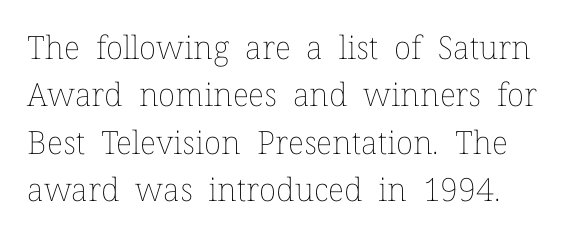
Q: Is the text bold? A: No.
Q: Is the text italic (slanted)? A: No, it is upright.
Q: Is the text underlined? A: No.
Q: Is the spacing between letters normal or unusually wide? A: Normal.
Q: Is the spacing between lines tight, normal or loose? A: Normal.
Q: Width (condensed, normal, or wide)? A: Normal.
Q: Stroke contrast? A: Low.
Q: x-height? A: Medium.
Q: Monospaced? A: No.
